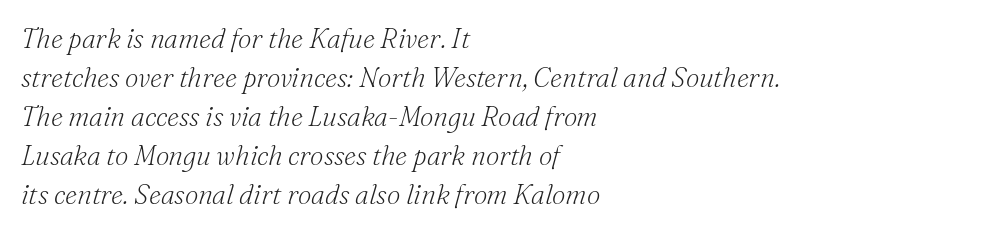
{"italic": "yes", "lean": "right", "slant_degrees": 16, "bold": "no", "underline": "no", "align": "left", "line_spacing": "normal", "line_spacing_ratio": 1.44, "letter_spacing": "normal", "letter_spacing_em": 0.0, "glyph_px": 27}
